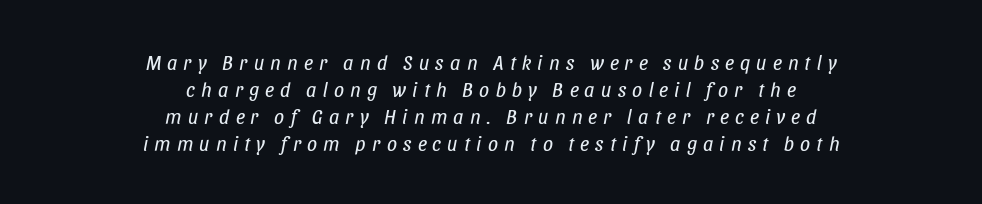
Q: Is the text bold? A: No.
Q: Is the text italic (slanted)? A: Yes, it leans right by about 11 degrees.
Q: Is the text underlined? A: No.
Q: How is the paragraph aligned? A: Centered.
Q: Is the spacing between letters normal or unusually wide? A: Unusually wide.
Q: Is the spacing between lines tight, normal or loose? A: Normal.
